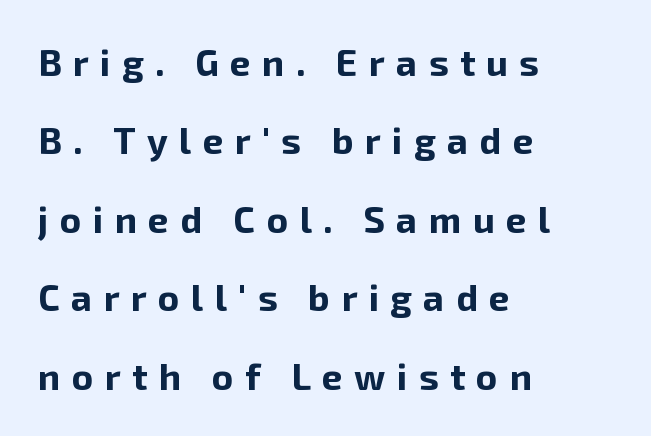
The image shows 37 px bold sans-serif type, upright; set left-aligned, loose line spacing (2.12x), unusually wide letter spacing (+0.31 em), not underlined; low stroke contrast and a medium x-height.
